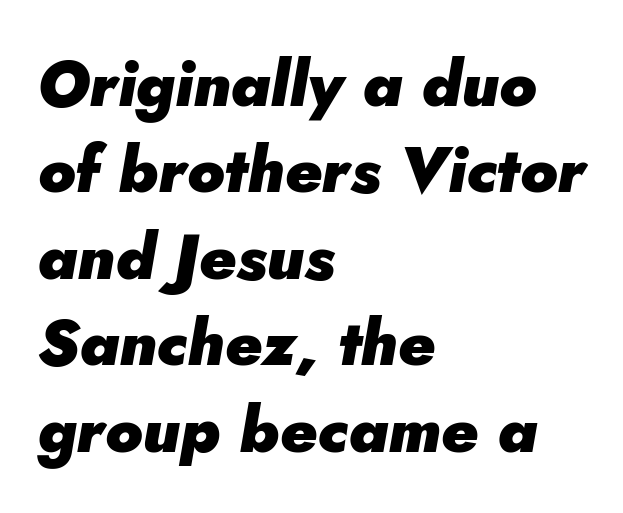
{"italic": "yes", "lean": "right", "slant_degrees": 5, "bold": "yes", "weight": "heavy", "width": "normal", "stroke_contrast": "low", "x_height": "small", "monospaced": "no", "underline": "no", "align": "left", "line_spacing": "normal", "line_spacing_ratio": 1.35, "letter_spacing": "normal", "letter_spacing_em": 0.0, "glyph_px": 64}
